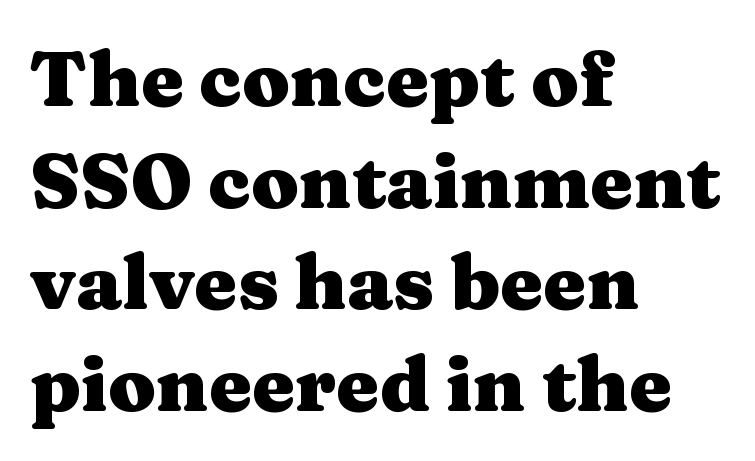
The letters sit at their default tracking, neither squeezed nor spread. Think of a printed novel: that variable character pitch is what you see here. This sample uses a serif face. Just letters on the line, the space beneath them empty. Students, observe: this is what conventionally led text looks like. This sample is left-justified, so line endings fall wherever the words run out.
